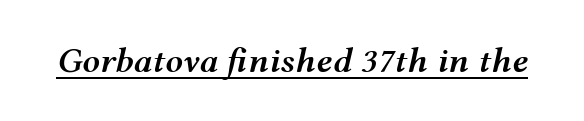
The letters are slanted; this is an italic face. Observe the ordinary spacing: letters are neighbours, not strangers. Check the space under the baseline: a stroke is drawn there. Spacing verdict: proportional, widths tailored to each character. As a designer I'd log this as weight 600, semibold.
